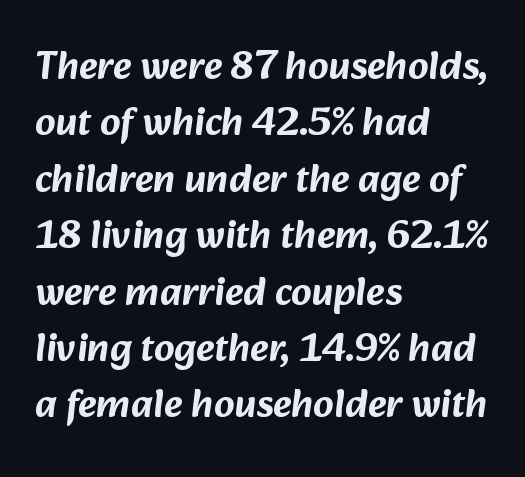
The image shows 40 px sans-serif type; set left-aligned, normal line spacing (1.41x), normal letter spacing, not underlined; low stroke contrast and a medium x-height.
